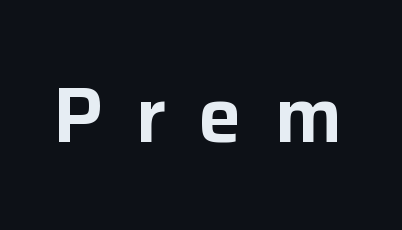
Think of a printed novel: that variable character pitch is what you see here. The axis of the letterforms is exactly vertical. Tracking here is generous; glyphs stand well apart from one another. Glance below the letters and you will spot only blank space. The type family on display is of the sans-serif kind.
